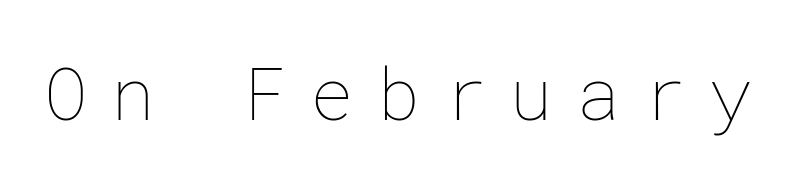
The baseline area is clear. The typography opts for an upright posture over an oblique one. These glyphs show unthickened strokes, regular width or finer. The letters are spread apart with noticeably loose tracking.
